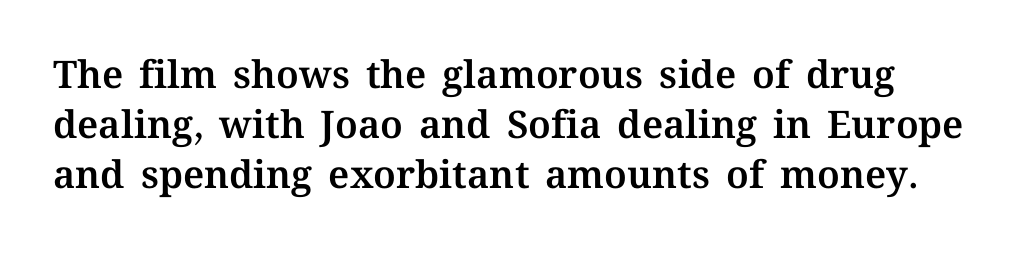
The image shows 38 px text type, upright; set normal line spacing (1.32x), normal letter spacing, not underlined; medium stroke contrast and a medium x-height.
